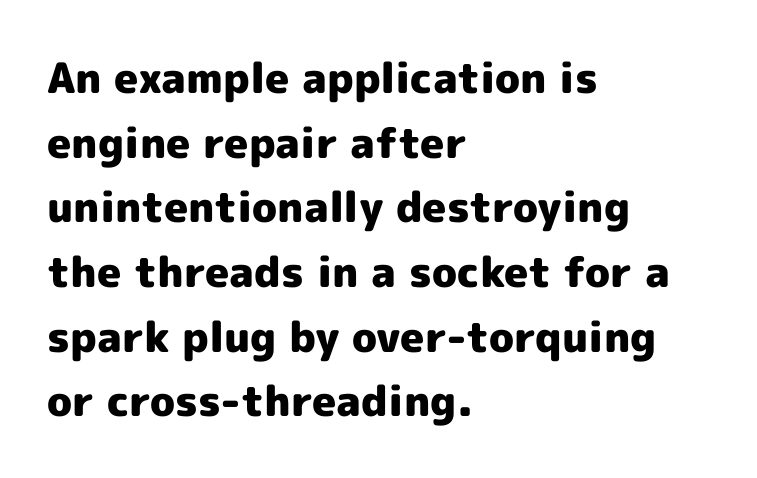
The image shows 42 px heavy sans-serif type, upright; set left-aligned, normal line spacing (1.54x), normal letter spacing, not underlined; a medium x-height.
